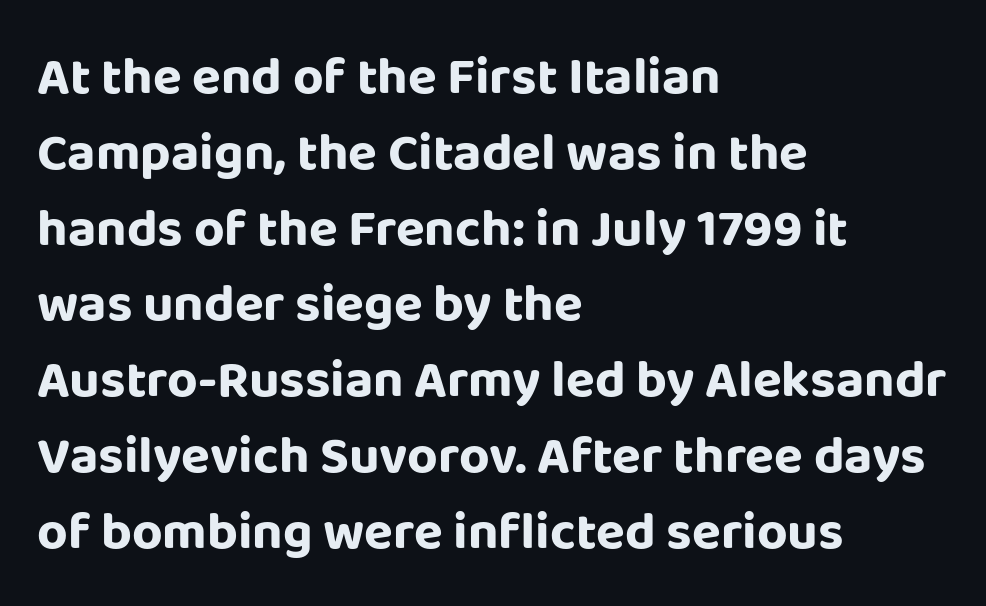
The image shows 53 px bold sans-serif type, upright; set left-aligned, normal line spacing (1.43x), normal letter spacing, not underlined; low stroke contrast and a large x-height.
